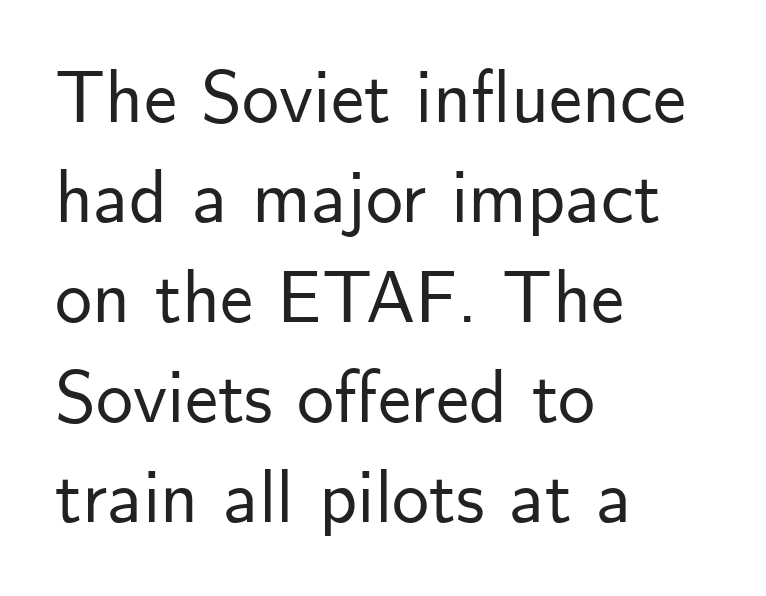
The image shows 74 px sans-serif type, upright; set left-aligned, normal line spacing (1.35x), normal letter spacing, not underlined; low stroke contrast and a small x-height.
